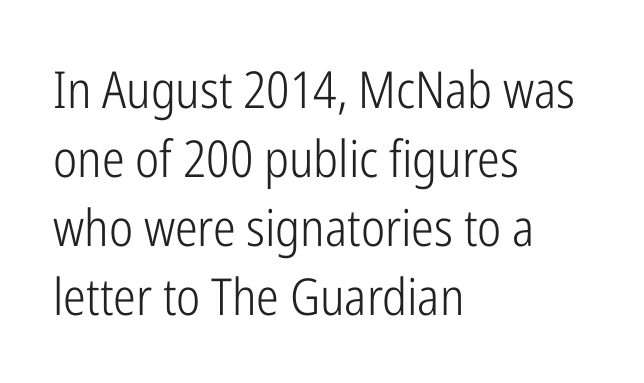
Every row of glyphs begins at an identical x-position on the left. Ordinary non-slanted type is in use. How would I describe the line gaps? Plain and ordinary. Compared with a typical body face, this is equally light or lighter still. Proportional: the letters do not fall into vertical columns. I'd call this a sans setting — the letters go barefoot.
